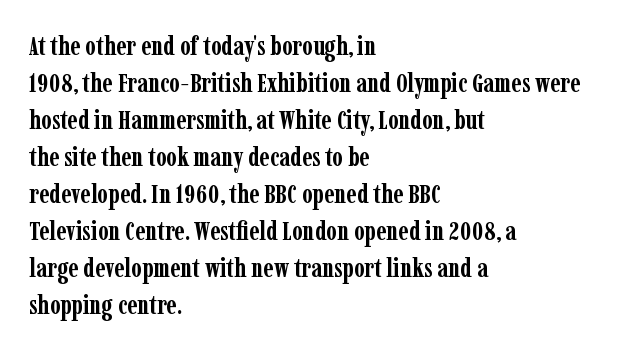
Q: Is the text bold? A: Yes.
Q: Is the text italic (slanted)? A: No, it is upright.
Q: Is the text underlined? A: No.
Q: How is the paragraph aligned? A: Left-aligned.
Q: Is the spacing between letters normal or unusually wide? A: Normal.
Q: Is the spacing between lines tight, normal or loose? A: Normal.
